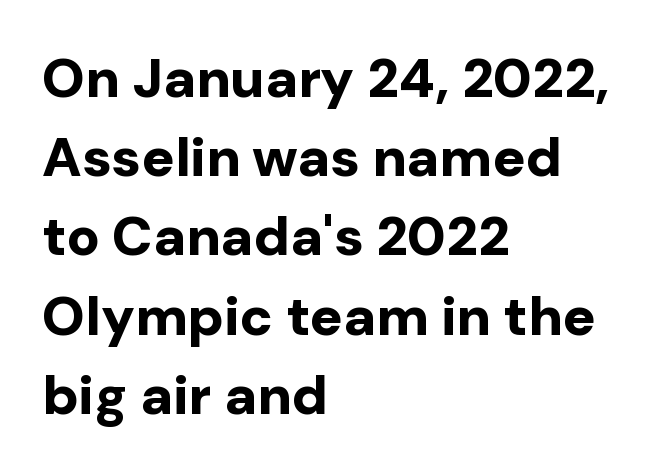
Q: Is the text bold? A: Yes.
Q: Is the text italic (slanted)? A: No, it is upright.
Q: Is the typeface a serif or a sans-serif typeface? A: Sans-serif.
Q: Is the text underlined? A: No.
Q: How is the paragraph aligned? A: Left-aligned.
Q: Is the spacing between letters normal or unusually wide? A: Normal.
Q: Is the spacing between lines tight, normal or loose? A: Normal.
Q: Width (condensed, normal, or wide)? A: Normal.
Q: Stroke contrast? A: Low.
Q: x-height? A: Medium.
Q: Monospaced? A: No.
